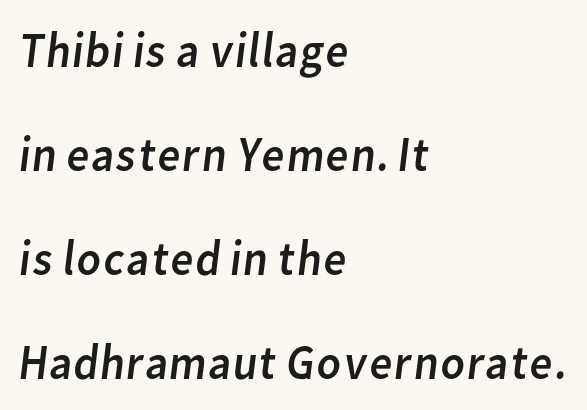
The image shows 50 px regular-weight sans-serif type; set left-aligned, loose line spacing (2.08x), normal letter spacing, not underlined; low stroke contrast and a medium x-height.
